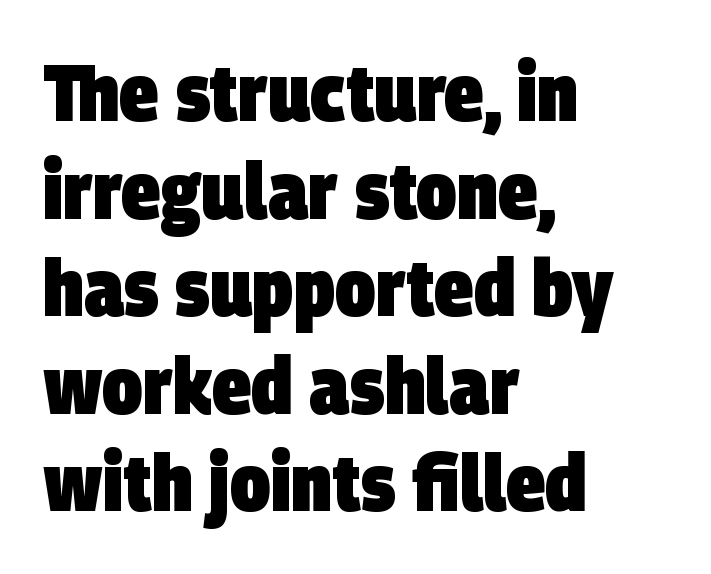
{"serif": "no", "bold": "yes", "weight": "heavy", "width": "condensed", "stroke_contrast": "low", "x_height": "large", "monospaced": "no", "underline": "no", "align": "left", "line_spacing_ratio": 1.22, "letter_spacing": "normal", "letter_spacing_em": 0.0, "glyph_px": 80}
